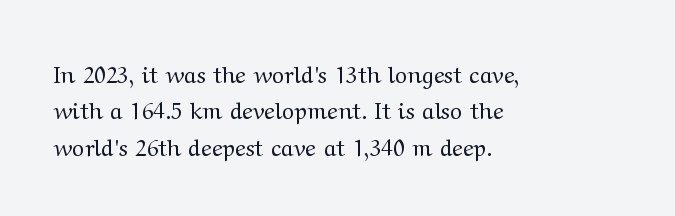
{"italic": "no", "bold": "no", "underline": "no", "align": "left", "line_spacing": "normal", "line_spacing_ratio": 1.58, "letter_spacing": "normal", "letter_spacing_em": 0.0, "glyph_px": 23}
